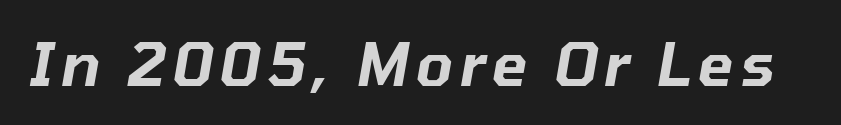
Q: Is the text italic (slanted)? A: Yes, it leans right by about 10 degrees.
Q: Is the text underlined? A: No.
Q: Width (condensed, normal, or wide)? A: Normal.
Q: Stroke contrast? A: Low.
Q: x-height? A: Medium.
Q: Monospaced? A: No.
